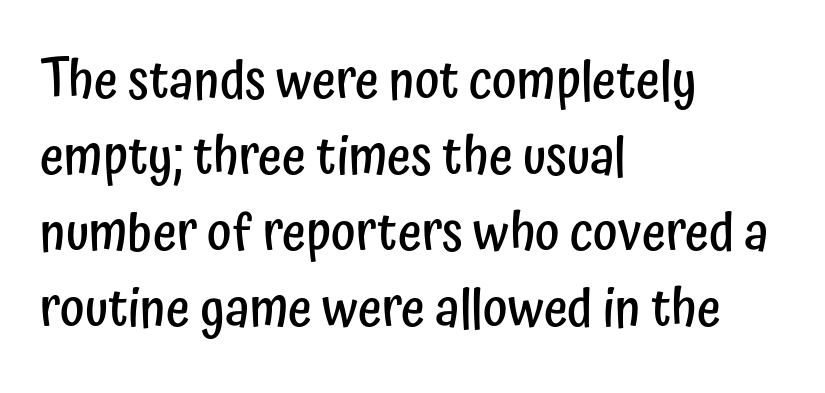
The image shows 52 px semibold, condensed sans-serif type, upright; set left-aligned, normal line spacing (1.46x), normal letter spacing, not underlined; low stroke contrast and a medium x-height.
